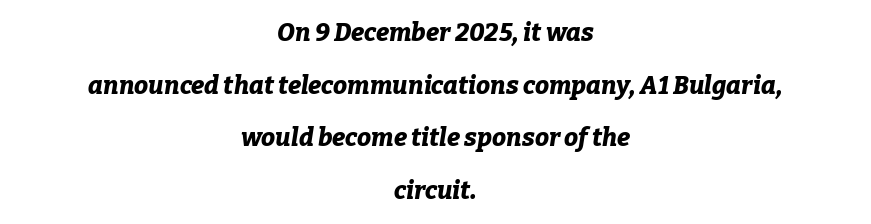
{"italic": "yes", "lean": "right", "slant_degrees": 9, "bold": "yes", "underline": "no", "align": "center", "line_spacing": "loose", "line_spacing_ratio": 2.11, "letter_spacing": "normal", "letter_spacing_em": 0.0, "glyph_px": 25}
